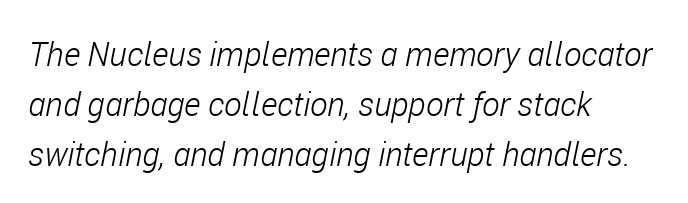
The image shows 33 px light, condensed type, italic (leaning right); set left-aligned, normal line spacing (1.51x), normal letter spacing, not underlined; low stroke contrast and a medium x-height.
